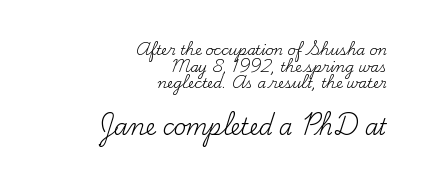
{"bold": "no", "underline": "no", "align": "right", "line_spacing_ratio": 1.19, "letter_spacing": "normal", "letter_spacing_em": 0.0, "larger_block": "second", "size_ratio": 1.57, "glyph_px": 22}
